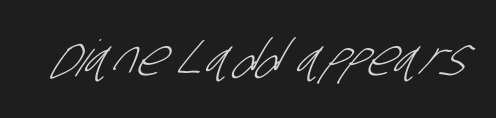
{"serif": "no", "bold": "no", "weight": "light", "width": "condensed", "stroke_contrast": "low", "x_height": "large", "monospaced": "no", "underline": "no", "letter_spacing": "normal", "letter_spacing_em": 0.0, "glyph_px": 50}
